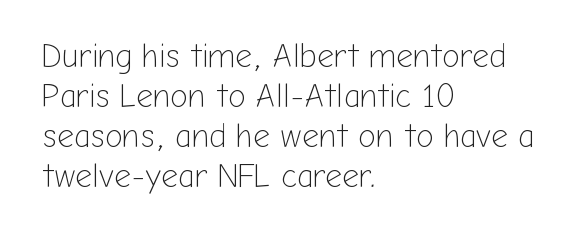
The image shows 33 px light sans-serif type, upright; set left-aligned, line spacing 1.21x, normal letter spacing, not underlined; low stroke contrast and a medium x-height.
